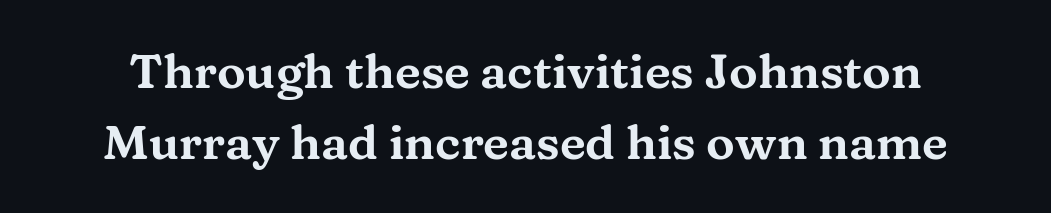
Q: Is the text italic (slanted)? A: No, it is upright.
Q: Is the typeface a serif or a sans-serif typeface? A: Serif.
Q: Is the text underlined? A: No.
Q: Is the spacing between letters normal or unusually wide? A: Normal.
Q: Is the spacing between lines tight, normal or loose? A: Normal.
Q: Width (condensed, normal, or wide)? A: Wide.
Q: Stroke contrast? A: Medium.
Q: x-height? A: Medium.
Q: Monospaced? A: No.
